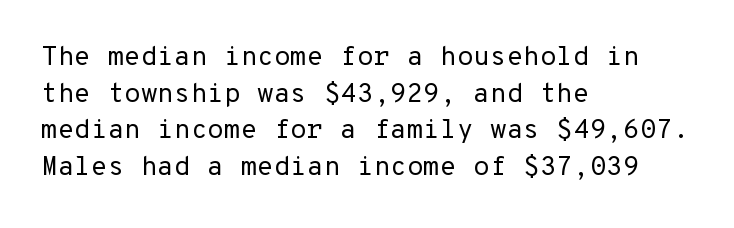
The image shows 27 px text type, upright; set left-aligned, normal line spacing (1.36x), normal letter spacing, not underlined.
